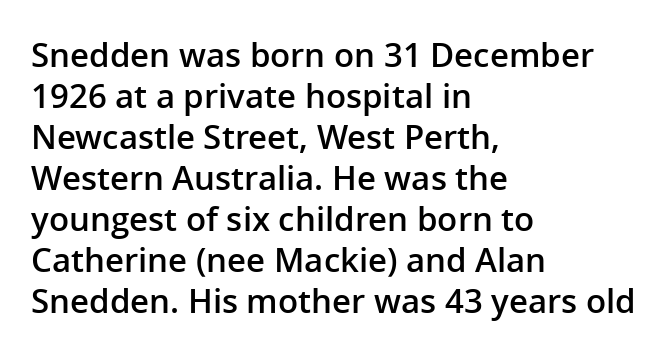
Does the type have serifs? No, each stem ends abruptly. Do the letters lean? They stand straight. The compositor pushed each line to the left boundary. Nothing unusual about the tracking: characters are spaced as the font intends. Spacing verdict: proportional, widths tailored to each character.
